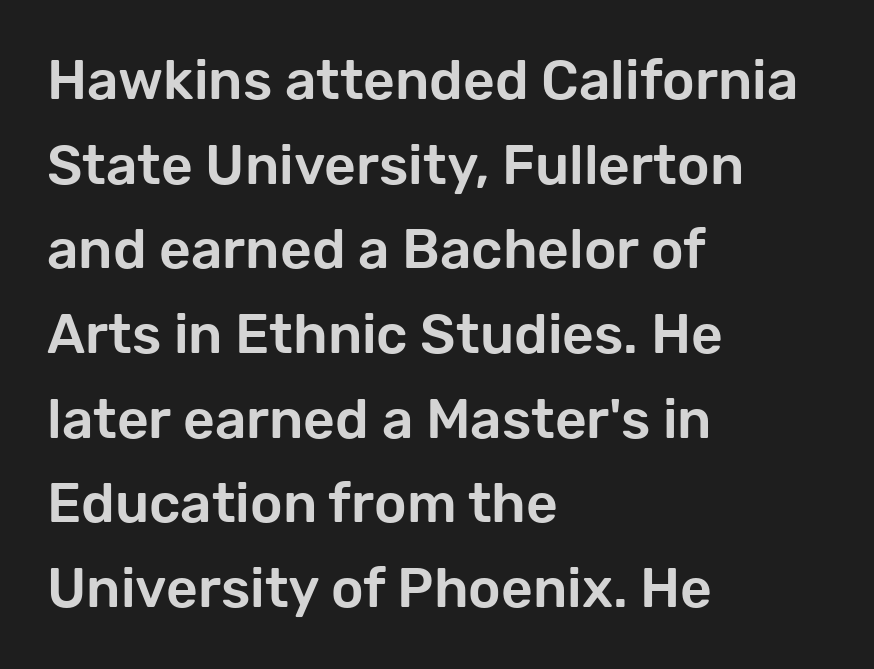
The image shows 55 px sans-serif type, upright; set left-aligned, normal line spacing (1.54x), normal letter spacing, not underlined; low stroke contrast and a medium x-height.
